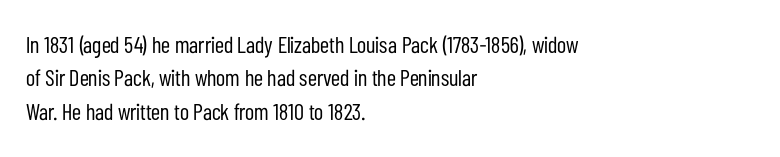
Q: Is the text bold? A: No.
Q: Is the text italic (slanted)? A: No, it is upright.
Q: Is the text underlined? A: No.
Q: How is the paragraph aligned? A: Left-aligned.
Q: Is the spacing between letters normal or unusually wide? A: Normal.
Q: Is the spacing between lines tight, normal or loose? A: Normal.
